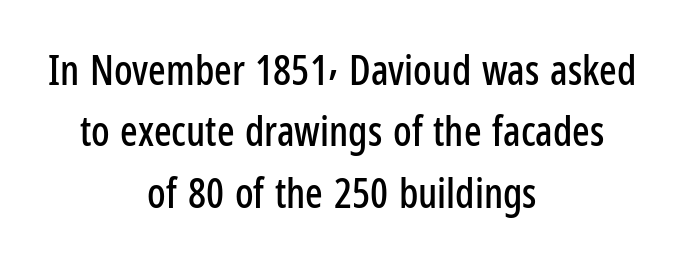
Compared with typical paragraphs, the rows here are spaced about the same. The passage shown is typeset with a sans-serif family. Check under the words: just untouched page. In terms of posture, this sample is upright. Observe the ordinary spacing: letters are neighbours, not strangers. Each letter keeps its own natural width here, so spacing adapts to shape.
